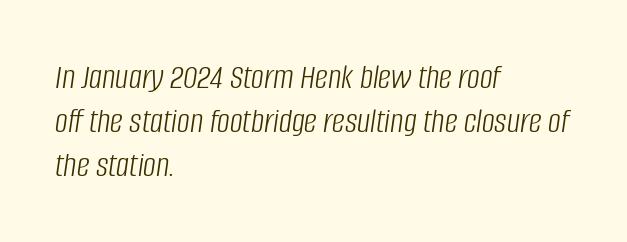
{"italic": "yes", "lean": "right", "slant_degrees": 8, "bold": "no", "weight": "light", "width": "condensed", "stroke_contrast": "low", "x_height": "large", "monospaced": "no", "underline": "no", "align": "left", "line_spacing_ratio": 1.22, "letter_spacing": "normal", "letter_spacing_em": 0.0, "glyph_px": 36}
